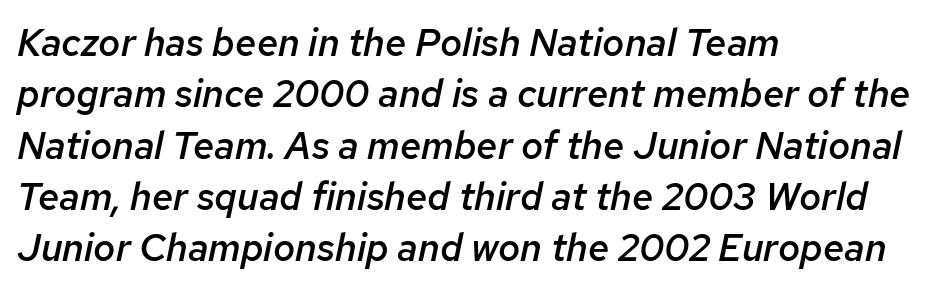
{"italic": "yes", "lean": "right", "slant_degrees": 12, "bold": "semi", "weight": "semibold", "width": "normal", "stroke_contrast": "low", "x_height": "medium", "monospaced": "no", "underline": "no", "align": "left", "line_spacing": "normal", "line_spacing_ratio": 1.35, "letter_spacing": "normal", "letter_spacing_em": 0.0, "glyph_px": 38}
